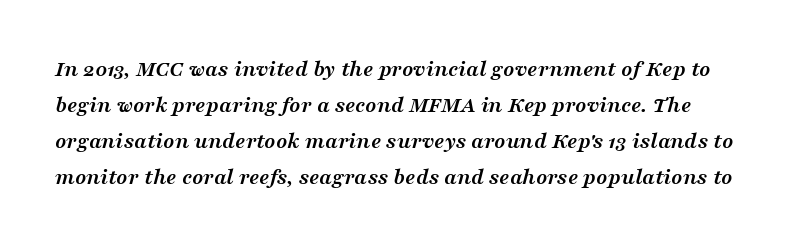
Q: Is the text bold? A: Yes.
Q: Is the text italic (slanted)? A: Yes, it leans right by about 16 degrees.
Q: Is the text underlined? A: No.
Q: Is the spacing between letters normal or unusually wide? A: Normal.
Q: Is the spacing between lines tight, normal or loose? A: Normal.
